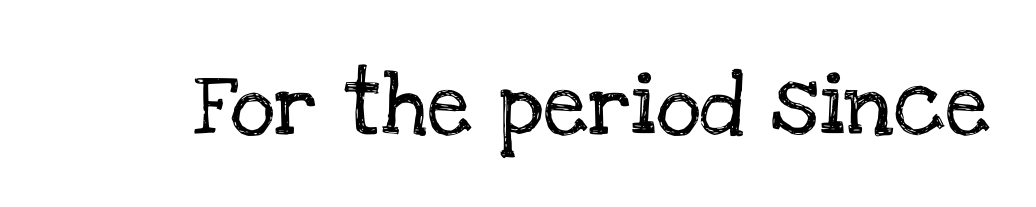
The image shows 63 px serif type, upright; set normal letter spacing, not underlined; low stroke contrast and a large x-height.
